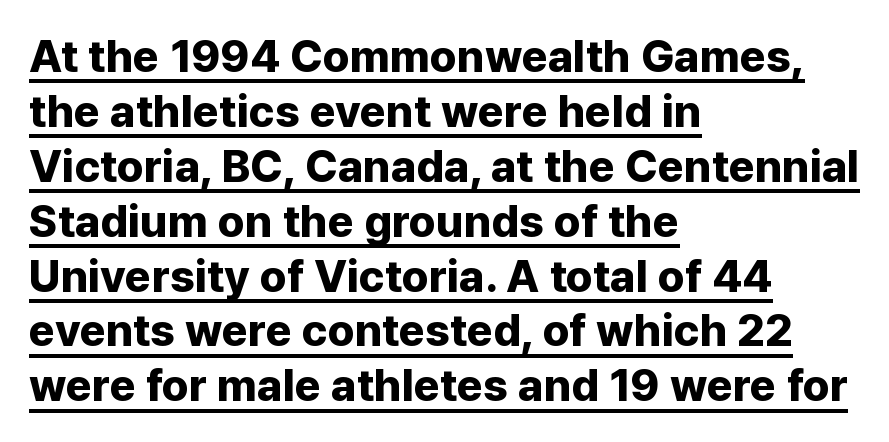
The image shows 45 px bold sans-serif type, upright; set left-aligned, line spacing 1.22x, normal letter spacing, underlined; low stroke contrast and a medium x-height.
